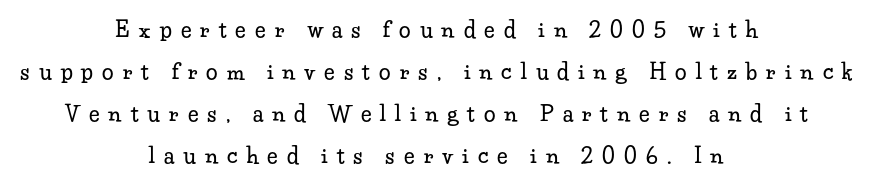
Bare-footed words on every line. What's the leading like? Stretched, with rows far apart. Do the letters lean? They stand straight. Horizontal alignment here is central, giving a formal, balanced look. Here the glyphs are tracked loosely, breaking word shapes into spaced letters.
